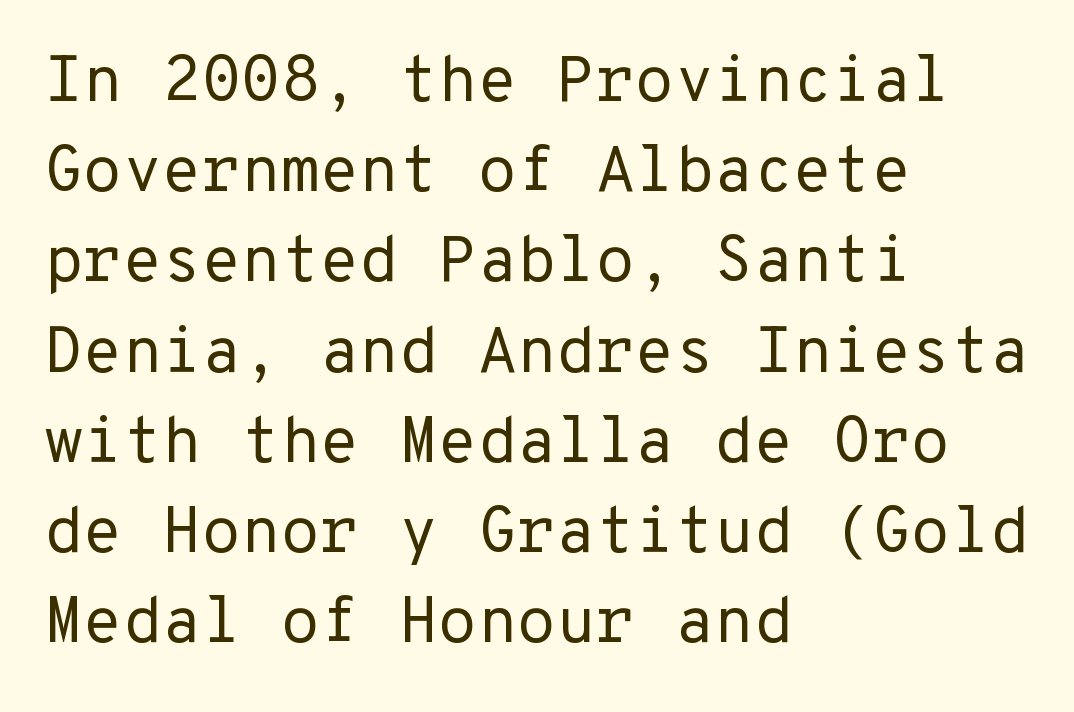
A light-to-regular cut is what we see here. Vertical strokes here are truly vertical. The passage shown stacks its lines at a standard gap. Tracking here is standard; glyphs follow each other at the usual distance. The rendering shows plain stroke endings on the letterforms — a sans-serif design. Descender tails drop into unmarked territory.
